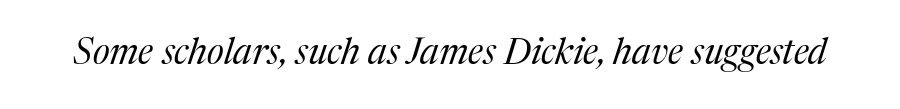
Q: Is the text bold? A: No.
Q: Is the text italic (slanted)? A: Yes, it leans right by about 17 degrees.
Q: Is the typeface a serif or a sans-serif typeface? A: Serif.
Q: Is the text underlined? A: No.
Q: Is the spacing between letters normal or unusually wide? A: Normal.
Q: Width (condensed, normal, or wide)? A: Normal.
Q: Stroke contrast? A: Medium.
Q: x-height? A: Medium.
Q: Monospaced? A: No.
